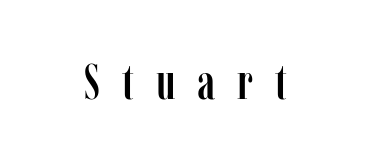
Spacing between characters has been opened up far beyond the box default. This is the regular roman posture of the typeface. To sum up the face: it has serifs. The foot of each line stays bare and open. The letters advance in unequal steps, a hallmark of proportional type.
